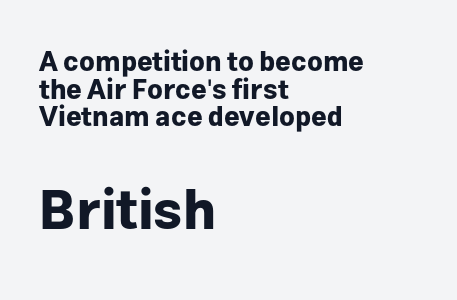
{"serif": "no", "italic": "no", "bold": "yes", "weight": "bold", "width": "normal", "stroke_contrast": "low", "x_height": "medium", "monospaced": "no", "underline": "no", "align": "left", "line_spacing": "tight", "line_spacing_ratio": 1.02, "letter_spacing": "normal", "letter_spacing_em": 0.0, "larger_block": "second", "size_ratio": 2.0, "glyph_px": 54}
